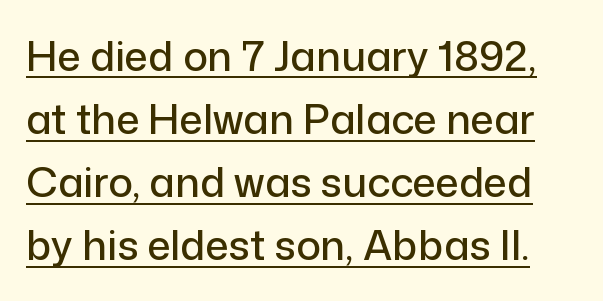
{"serif": "no", "italic": "no", "width": "normal", "stroke_contrast": "low", "x_height": "medium", "monospaced": "no", "underline": "yes", "line_spacing": "normal", "line_spacing_ratio": 1.54, "letter_spacing": "normal", "letter_spacing_em": 0.0, "glyph_px": 41}
